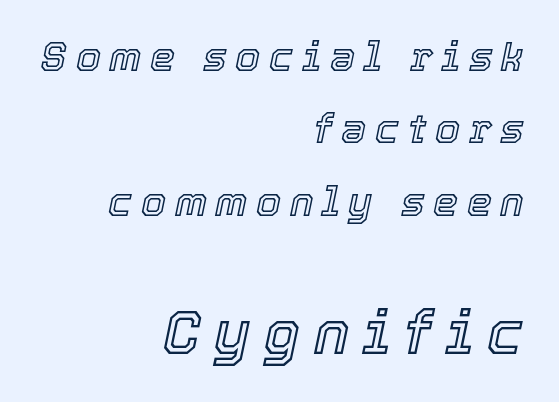
Rule under the text: the space is simply empty. Typesetter's note — lower block bumped up in size, upper block left smaller. Students, note that the glyphs here are deliberately spaced far apart. You could not count columns in this text — the font is proportionally spaced. Compared with ordinary roman type, these characters are visibly tilted.
